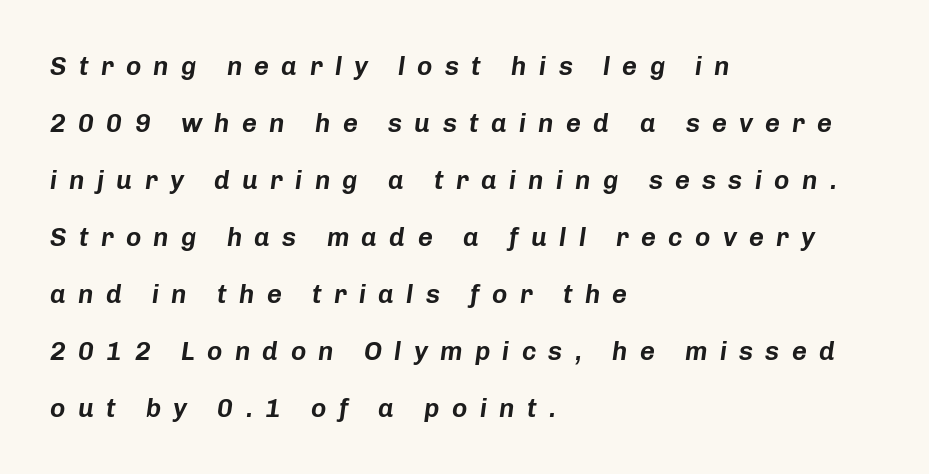
Q: Is the text italic (slanted)? A: Yes, it leans right by about 8 degrees.
Q: Is the text underlined? A: No.
Q: How is the paragraph aligned? A: Left-aligned.
Q: Is the spacing between letters normal or unusually wide? A: Unusually wide.
Q: Is the spacing between lines tight, normal or loose? A: Loose.
